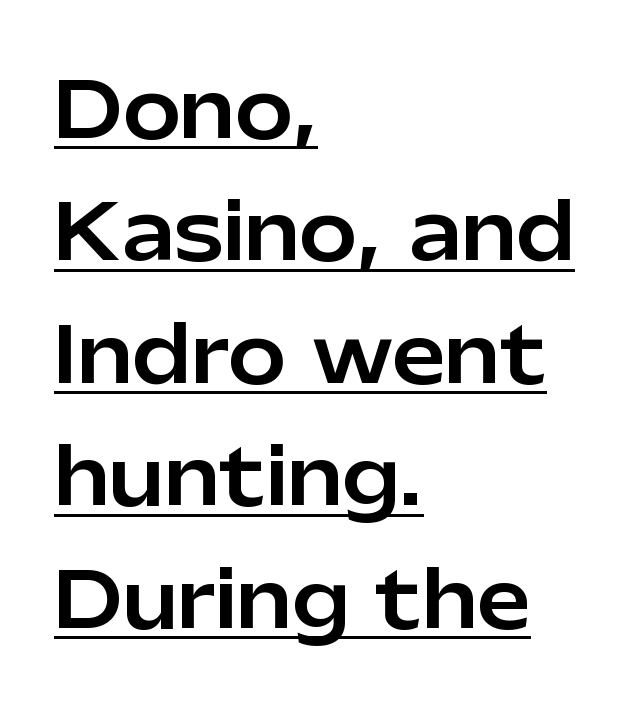
The type family on display is of the sans-serif kind. Has an underline been added? It has. Students, observe: this is what conventionally led text looks like. It's the straight-up-and-down kind of type. Proportional: the letters do not fall into vertical columns. Teacher's note: observe the even left margin — that is flush-left alignment.
